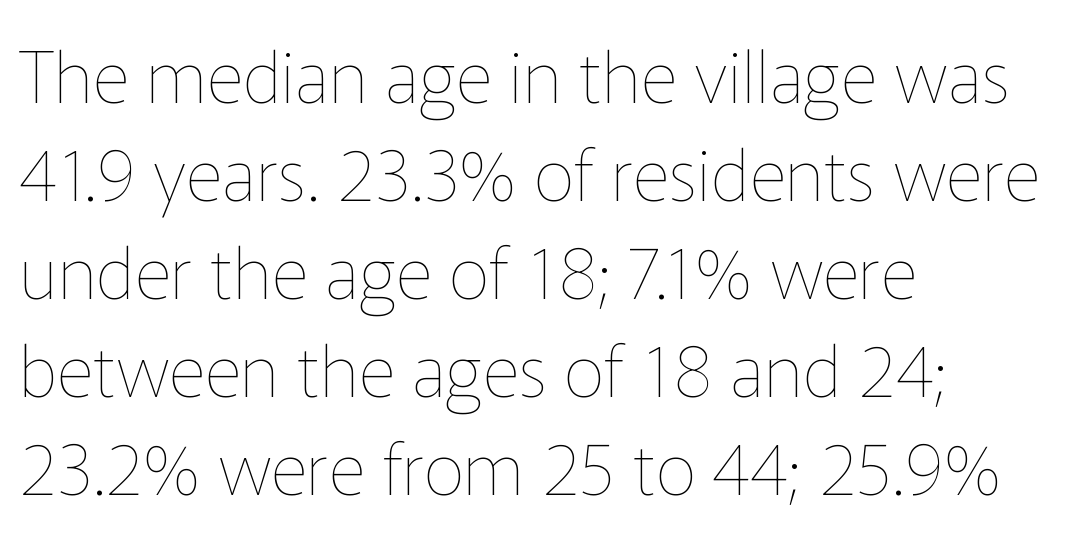
The image shows 72 px thin type, upright; set left-aligned, normal line spacing (1.36x), normal letter spacing, not underlined; low stroke contrast and a medium x-height.
